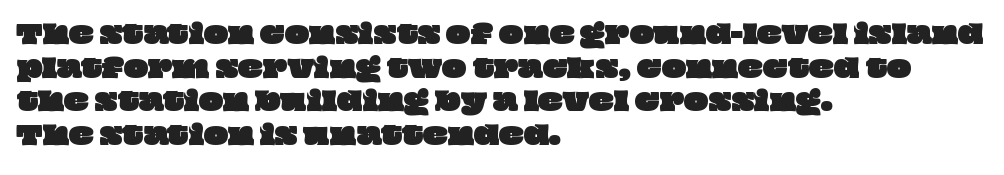
{"underline": "no", "align": "left", "line_spacing": "normal", "line_spacing_ratio": 1.29, "letter_spacing": "normal", "letter_spacing_em": 0.0, "glyph_px": 26}
